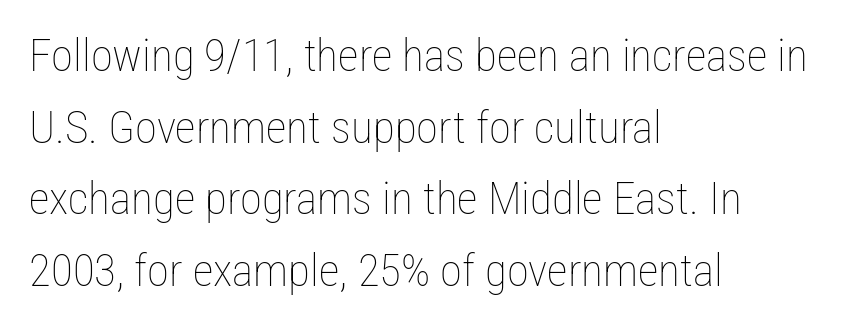
The image shows 45 px thin, condensed type, upright; set left-aligned, normal line spacing (1.59x), normal letter spacing, not underlined; low stroke contrast and a medium x-height.
